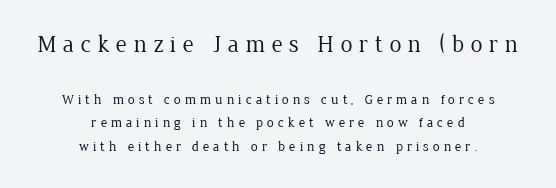
{"italic": "no", "bold": "no", "underline": "no", "align": "center", "line_spacing": "normal", "line_spacing_ratio": 1.68, "letter_spacing": "wide", "letter_spacing_em": 0.27, "larger_block": "first", "size_ratio": 1.71, "glyph_px": 24}
